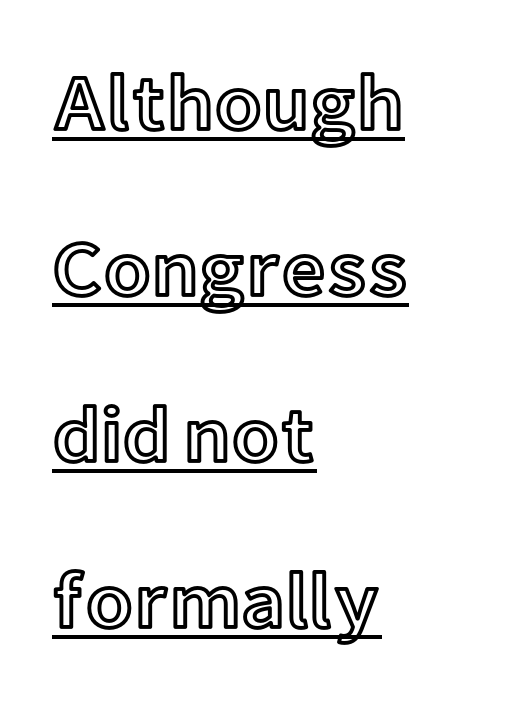
Q: Is the text italic (slanted)? A: No, it is upright.
Q: Is the text underlined? A: Yes.
Q: How is the paragraph aligned? A: Left-aligned.
Q: Is the spacing between letters normal or unusually wide? A: Normal.
Q: Is the spacing between lines tight, normal or loose? A: Loose.
Q: Width (condensed, normal, or wide)? A: Normal.
Q: x-height? A: Medium.
Q: Monospaced? A: No.
